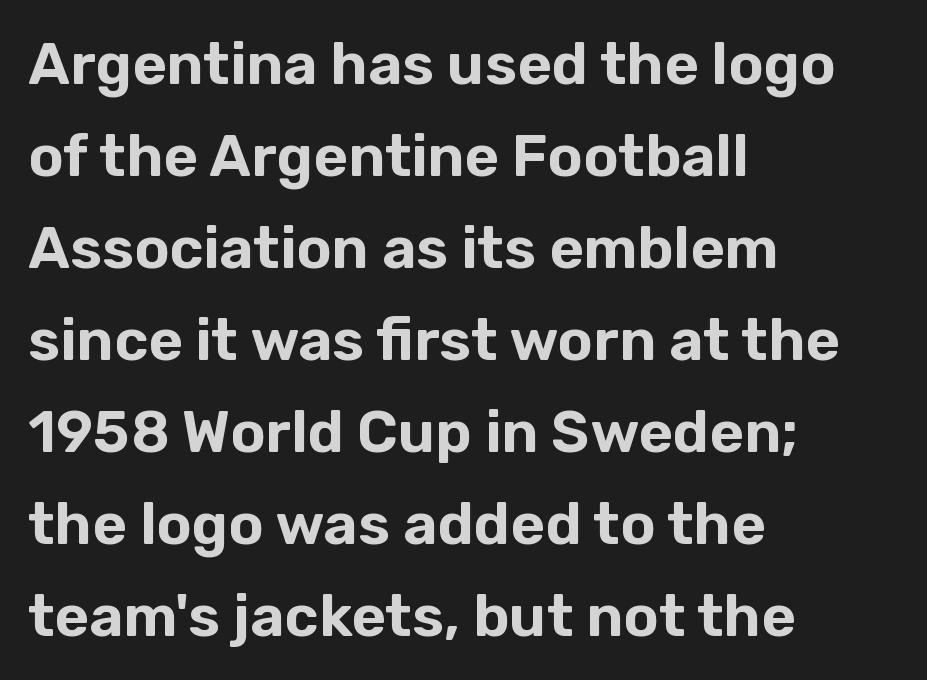
The image shows 59 px sans-serif type, upright; set left-aligned, normal line spacing (1.56x), normal letter spacing, not underlined; low stroke contrast and a medium x-height.
